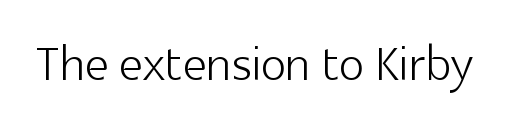
Q: Is the text bold? A: No.
Q: Is the text italic (slanted)? A: No, it is upright.
Q: Is the typeface a serif or a sans-serif typeface? A: Sans-serif.
Q: Is the text underlined? A: No.
Q: Is the spacing between letters normal or unusually wide? A: Normal.
Q: Width (condensed, normal, or wide)? A: Normal.
Q: x-height? A: Medium.
Q: Monospaced? A: No.
